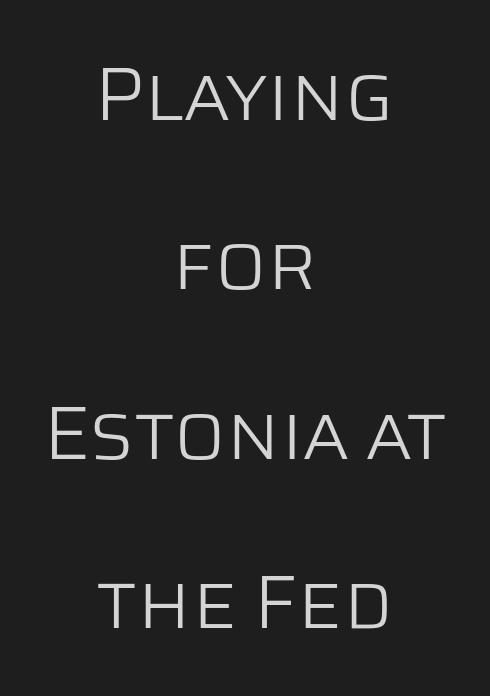
Q: Is the text bold? A: No.
Q: Is the text italic (slanted)? A: No, it is upright.
Q: Is the typeface a serif or a sans-serif typeface? A: Sans-serif.
Q: Is the text underlined? A: No.
Q: How is the paragraph aligned? A: Centered.
Q: Is the spacing between letters normal or unusually wide? A: Normal.
Q: Is the spacing between lines tight, normal or loose? A: Loose.
Q: Width (condensed, normal, or wide)? A: Normal.
Q: Stroke contrast? A: Low.
Q: x-height? A: Large.
Q: Monospaced? A: No.
